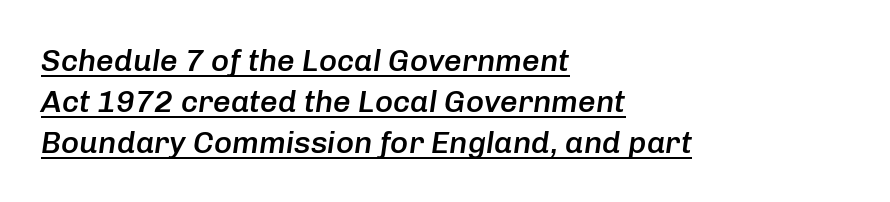
The image shows 31 px semibold type, italic (leaning right); set left-aligned, normal line spacing (1.32x), normal letter spacing, underlined; low stroke contrast and a medium x-height.
